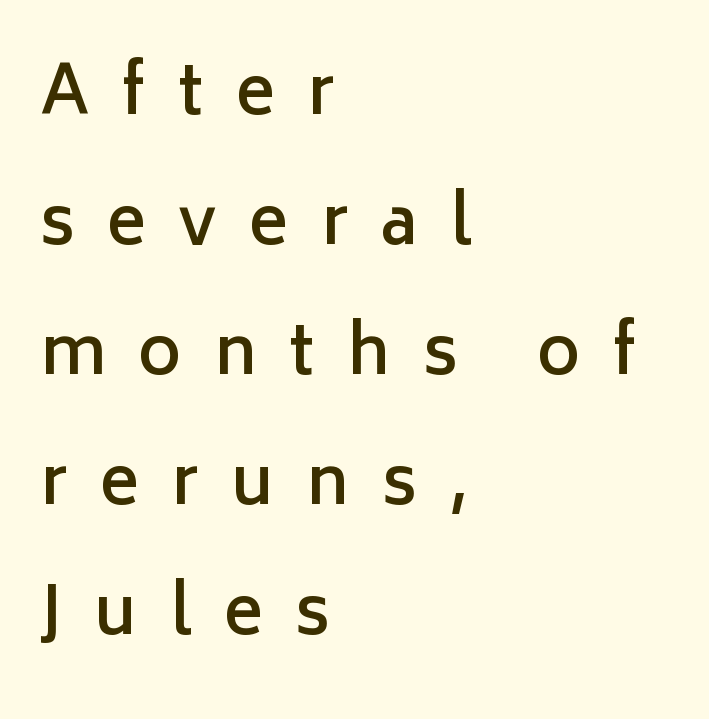
{"serif": "no", "italic": "no", "bold": "semi", "weight": "semibold", "width": "normal", "stroke_contrast": "low", "x_height": "medium", "monospaced": "no", "underline": "no", "align": "left", "line_spacing": "loose", "line_spacing_ratio": 1.97, "letter_spacing": "wide", "letter_spacing_em": 0.49, "glyph_px": 66}
